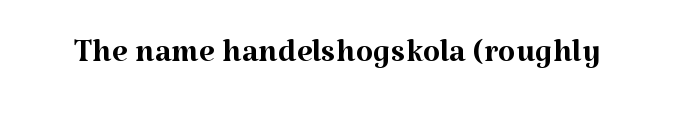
The strokes are not fattened; the text isn't bold. The horizontal fit of the characters is conventional and even. Each letter keeps its own natural width here, so spacing adapts to shape. Do the letters lean? They stand straight. What kind of face is this? One with serifs. Letters rest on an invisible, unmarked baseline.
